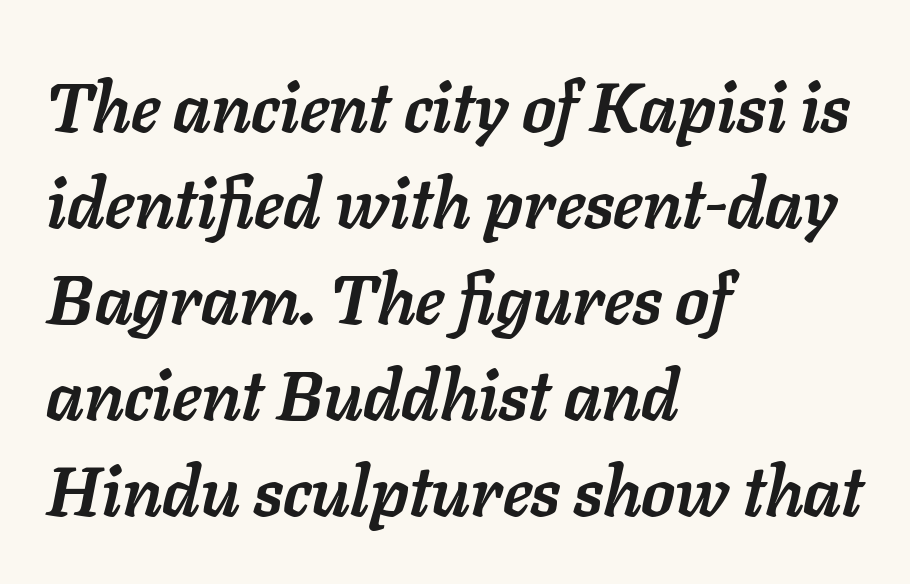
{"italic": "yes", "lean": "right", "slant_degrees": 11, "bold": "yes", "weight": "semibold", "width": "normal", "stroke_contrast": "low", "x_height": "medium", "monospaced": "no", "underline": "no", "align": "left", "line_spacing": "normal", "line_spacing_ratio": 1.39, "letter_spacing": "normal", "letter_spacing_em": 0.0, "glyph_px": 69}
